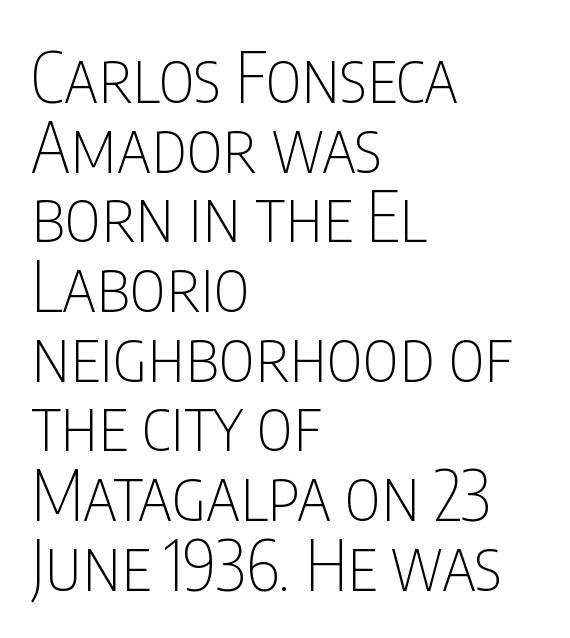
{"serif": "no", "italic": "no", "bold": "no", "weight": "thin", "width": "condensed", "stroke_contrast": "low", "x_height": "large", "monospaced": "no", "underline": "no", "align": "left", "line_spacing": "tight", "line_spacing_ratio": 1.01, "letter_spacing": "normal", "letter_spacing_em": 0.0, "glyph_px": 69}
